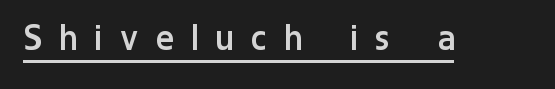
{"serif": "no", "italic": "no", "bold": "no", "weight": "regular", "width": "condensed", "stroke_contrast": "low", "x_height": "medium", "monospaced": "no", "underline": "yes", "letter_spacing": "wide", "letter_spacing_em": 0.45, "glyph_px": 42}
